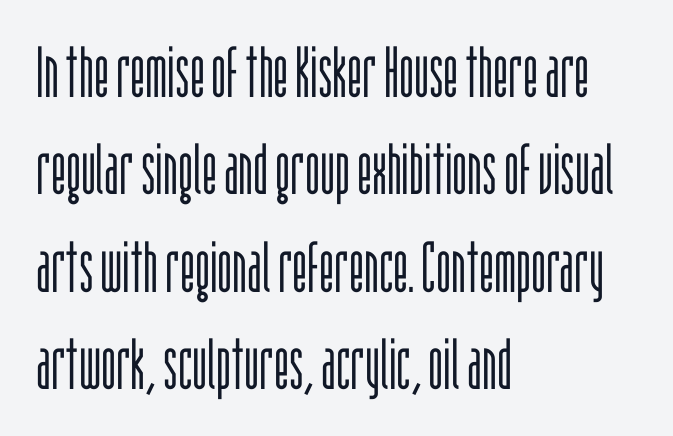
Q: Is the text bold? A: No.
Q: Is the text italic (slanted)? A: No, it is upright.
Q: Is the typeface a serif or a sans-serif typeface? A: Sans-serif.
Q: Is the text underlined? A: No.
Q: How is the paragraph aligned? A: Left-aligned.
Q: Is the spacing between letters normal or unusually wide? A: Normal.
Q: Is the spacing between lines tight, normal or loose? A: Normal.
Q: Width (condensed, normal, or wide)? A: Condensed.
Q: Stroke contrast? A: Low.
Q: x-height? A: Large.
Q: Monospaced? A: No.
